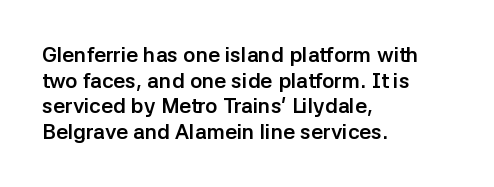
Q: Is the text bold? A: Yes.
Q: Is the text italic (slanted)? A: No, it is upright.
Q: Is the text underlined? A: No.
Q: How is the paragraph aligned? A: Left-aligned.
Q: Is the spacing between letters normal or unusually wide? A: Normal.
